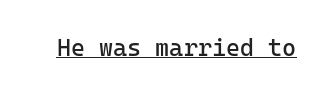
Underlined type. When letters stand straight like this, we call the style roman or upright. The line texture is even and compact thanks to regular tracking. The strokes carry an ordinary text weight at most.
